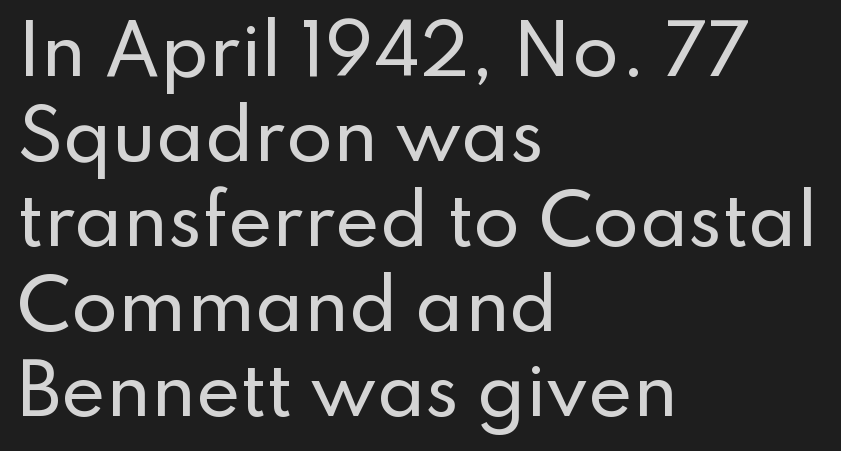
{"serif": "no", "italic": "no", "width": "normal", "stroke_contrast": "low", "x_height": "small", "monospaced": "no", "underline": "no", "align": "left", "line_spacing": "normal", "line_spacing_ratio": 1.25, "letter_spacing": "normal", "letter_spacing_em": 0.0, "glyph_px": 68}
